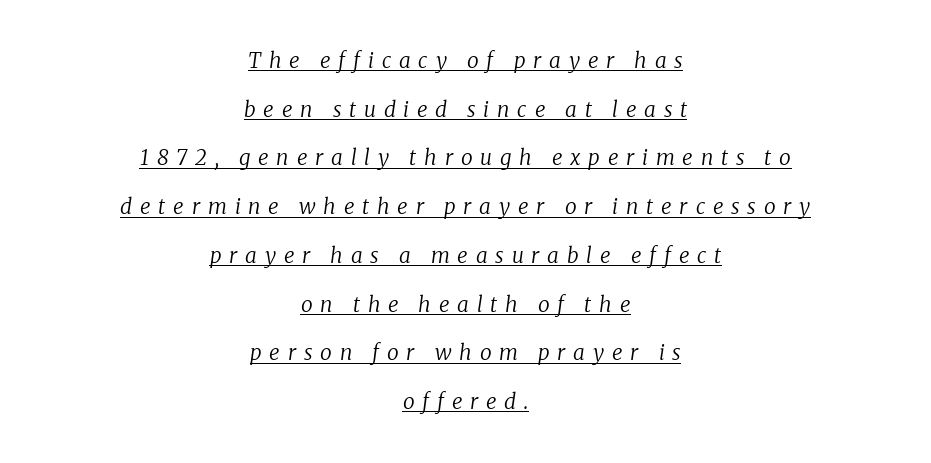
Q: Is the text bold? A: No.
Q: Is the text italic (slanted)? A: Yes, it leans right by about 8 degrees.
Q: Is the text underlined? A: Yes.
Q: How is the paragraph aligned? A: Centered.
Q: Is the spacing between letters normal or unusually wide? A: Unusually wide.
Q: Is the spacing between lines tight, normal or loose? A: Loose.
